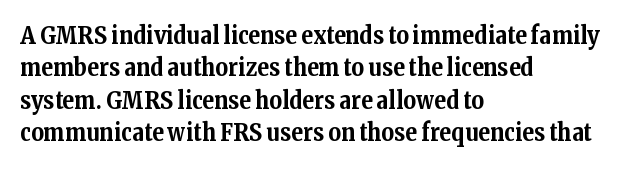
{"italic": "no", "bold": "yes", "underline": "no", "align": "left", "line_spacing": "normal", "line_spacing_ratio": 1.35, "letter_spacing": "normal", "letter_spacing_em": 0.0, "glyph_px": 24}
